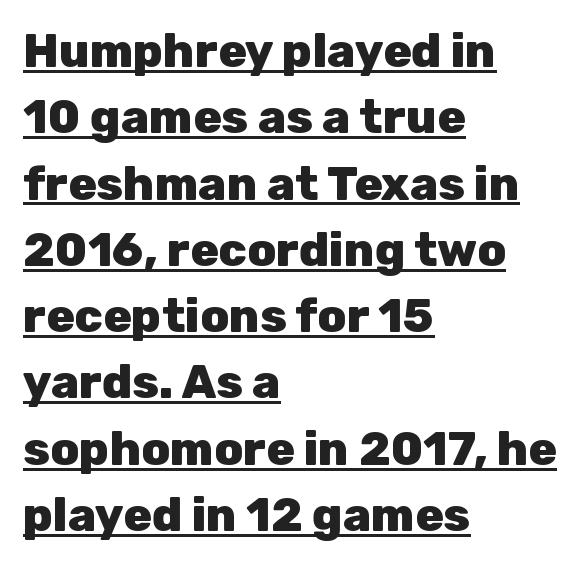
{"serif": "no", "italic": "no", "bold": "yes", "weight": "heavy", "width": "normal", "stroke_contrast": "low", "x_height": "medium", "monospaced": "no", "underline": "yes", "align": "left", "line_spacing": "normal", "line_spacing_ratio": 1.41, "letter_spacing": "normal", "letter_spacing_em": 0.0, "glyph_px": 47}
